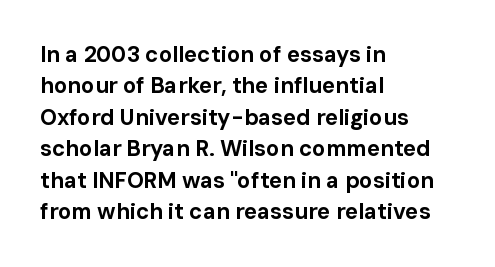
The image shows 22 px bold type, upright; set left-aligned, normal line spacing (1.43x), normal letter spacing, not underlined.
